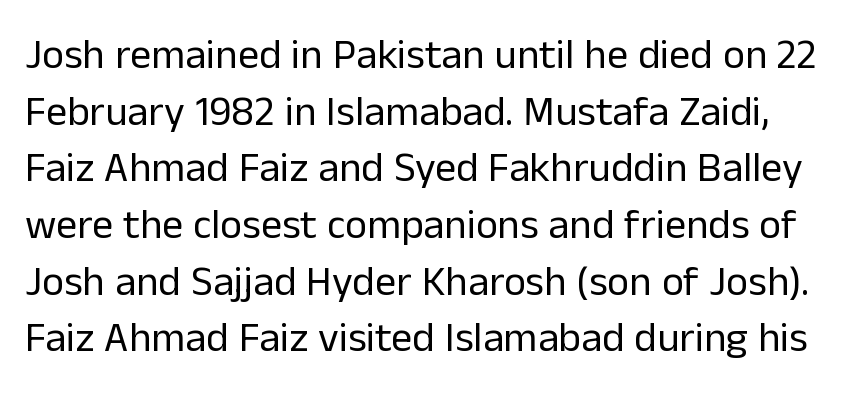
Q: Is the text bold? A: No.
Q: Is the text italic (slanted)? A: No, it is upright.
Q: Is the typeface a serif or a sans-serif typeface? A: Sans-serif.
Q: Is the text underlined? A: No.
Q: Is the spacing between letters normal or unusually wide? A: Normal.
Q: Is the spacing between lines tight, normal or loose? A: Normal.
Q: Width (condensed, normal, or wide)? A: Normal.
Q: Stroke contrast? A: Low.
Q: x-height? A: Medium.
Q: Monospaced? A: No.
